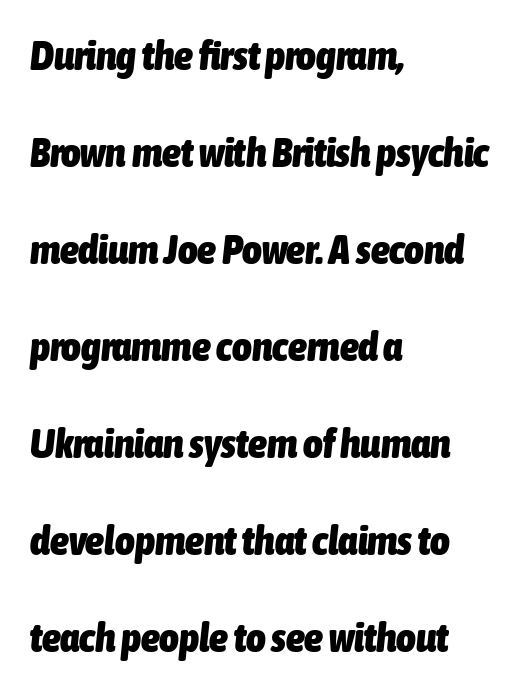
{"italic": "yes", "lean": "right", "slant_degrees": 6, "bold": "yes", "weight": "heavy", "width": "condensed", "stroke_contrast": "low", "x_height": "medium", "monospaced": "no", "underline": "no", "align": "left", "line_spacing": "loose", "line_spacing_ratio": 2.31, "letter_spacing": "normal", "letter_spacing_em": 0.0, "glyph_px": 42}
